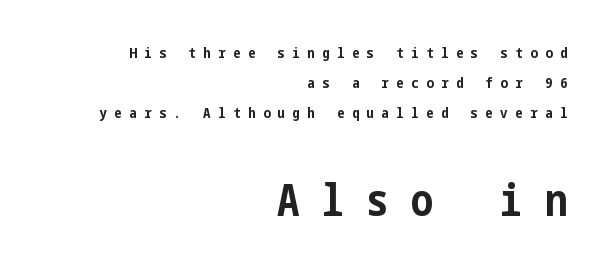
{"serif": "no", "italic": "no", "bold": "yes", "weight": "bold", "width": "condensed", "stroke_contrast": "low", "x_height": "medium", "underline": "no", "align": "right", "line_spacing": "loose", "line_spacing_ratio": 2.01, "letter_spacing": "wide", "letter_spacing_em": 0.49, "larger_block": "second", "size_ratio": 3.0, "glyph_px": 45}
